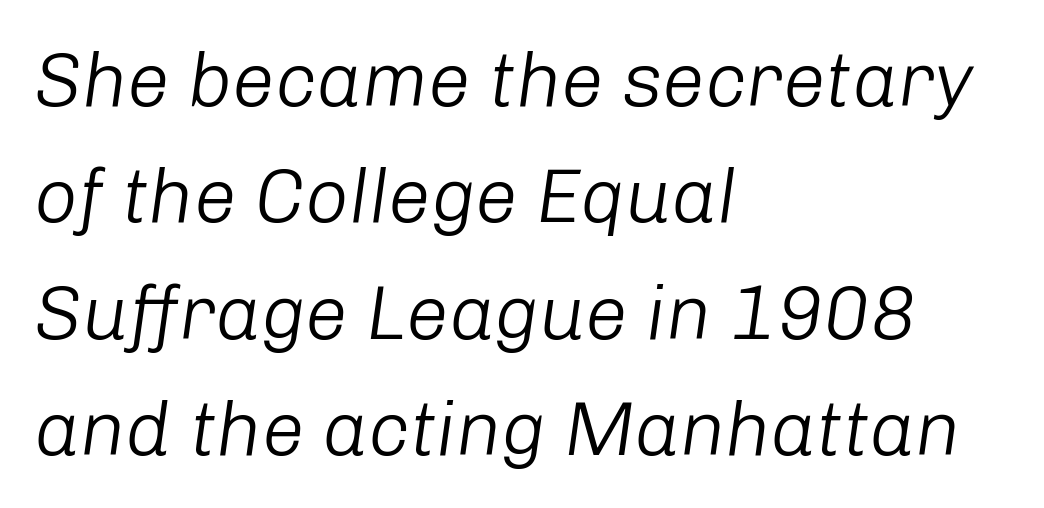
The image shows 76 px light type, italic (leaning right); set left-aligned, normal line spacing (1.53x), normal letter spacing, not underlined; low stroke contrast and a medium x-height.
